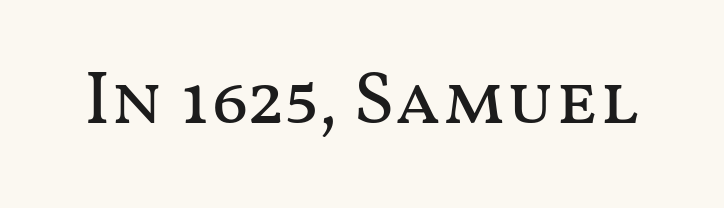
{"italic": "no", "bold": "no", "weight": "regular", "width": "wide", "stroke_contrast": "medium", "x_height": "medium", "monospaced": "no", "underline": "no", "letter_spacing": "normal", "letter_spacing_em": 0.0, "glyph_px": 75}
